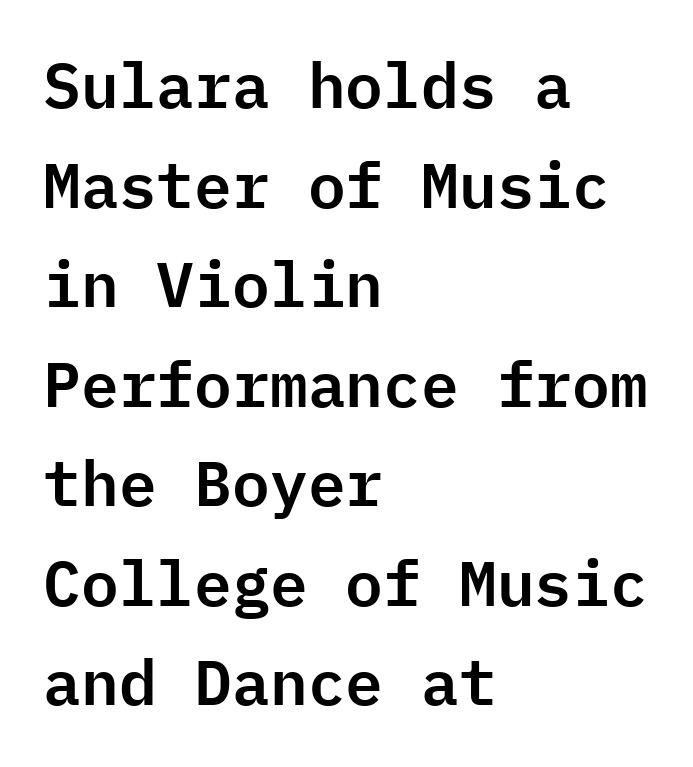
{"serif": "no", "italic": "no", "width": "normal", "stroke_contrast": "low", "x_height": "medium", "monospaced": "yes", "underline": "no", "align": "left", "line_spacing": "normal", "line_spacing_ratio": 1.58, "letter_spacing": "normal", "letter_spacing_em": 0.0, "glyph_px": 63}
